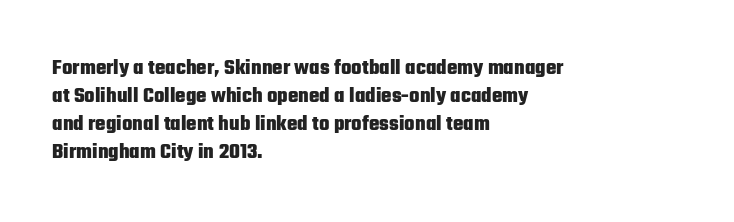
Q: Is the text bold? A: Yes.
Q: Is the text italic (slanted)? A: No, it is upright.
Q: Is the text underlined? A: No.
Q: How is the paragraph aligned? A: Left-aligned.
Q: Is the spacing between letters normal or unusually wide? A: Normal.
Q: Is the spacing between lines tight, normal or loose? A: Normal.
